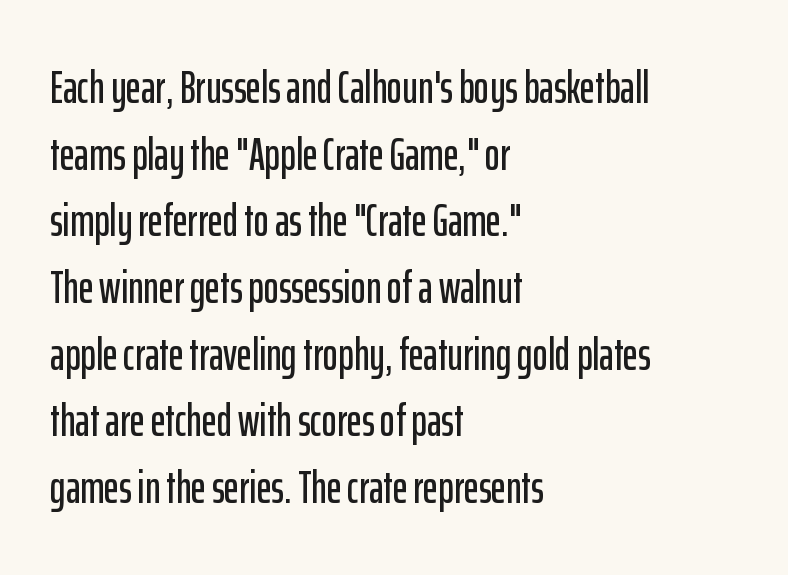
{"serif": "no", "italic": "no", "width": "condensed", "stroke_contrast": "low", "x_height": "medium", "monospaced": "no", "underline": "no", "align": "left", "line_spacing": "normal", "line_spacing_ratio": 1.45, "letter_spacing": "normal", "letter_spacing_em": 0.0, "glyph_px": 46}
